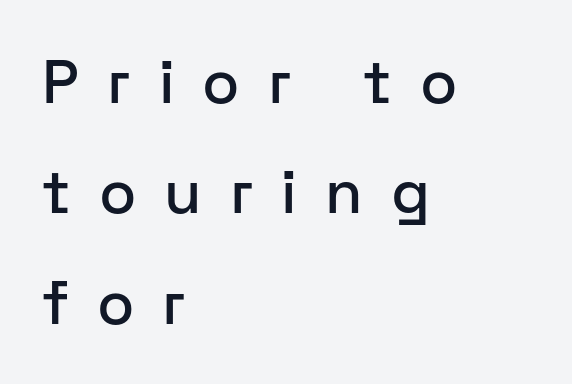
The image shows 61 px sans-serif type, upright; set left-aligned, line spacing 1.81x, unusually wide letter spacing (+0.46 em), not underlined; low stroke contrast and a medium x-height.
